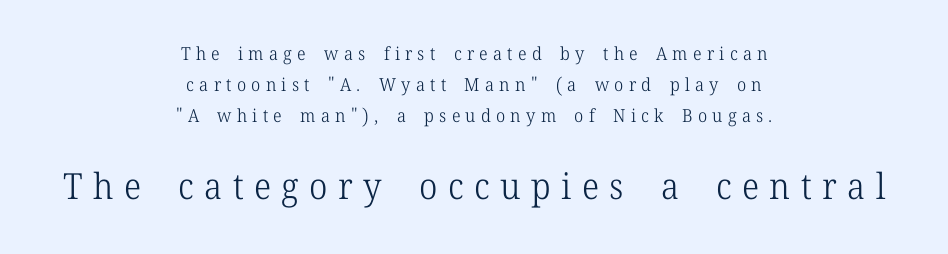
The image shows 36 px light serif type, upright; set centered, line spacing 1.71x, unusually wide letter spacing (+0.29 em), not underlined; the second (bottom) block is 2.0x larger; low stroke contrast and a medium x-height.
